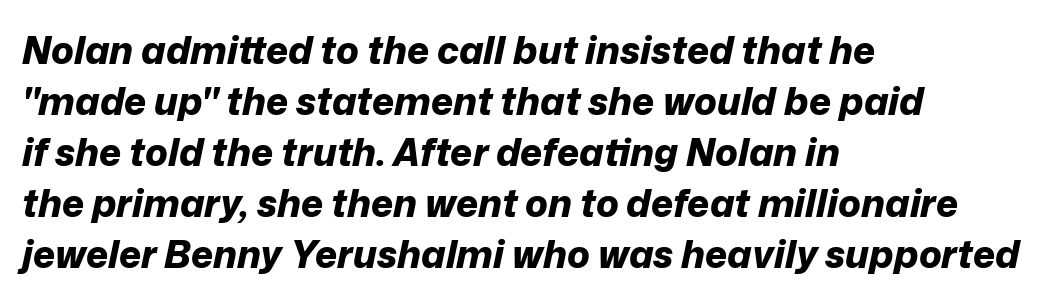
{"italic": "yes", "lean": "right", "slant_degrees": 12, "bold": "yes", "weight": "bold", "width": "normal", "stroke_contrast": "low", "x_height": "medium", "monospaced": "no", "underline": "no", "align": "left", "line_spacing": "normal", "line_spacing_ratio": 1.34, "letter_spacing": "normal", "letter_spacing_em": 0.0, "glyph_px": 38}
